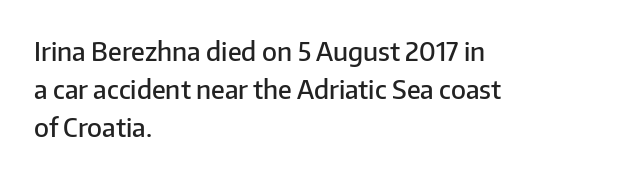
{"italic": "no", "bold": "semi", "underline": "no", "align": "left", "line_spacing": "normal", "line_spacing_ratio": 1.47, "letter_spacing": "normal", "letter_spacing_em": 0.0, "glyph_px": 26}
